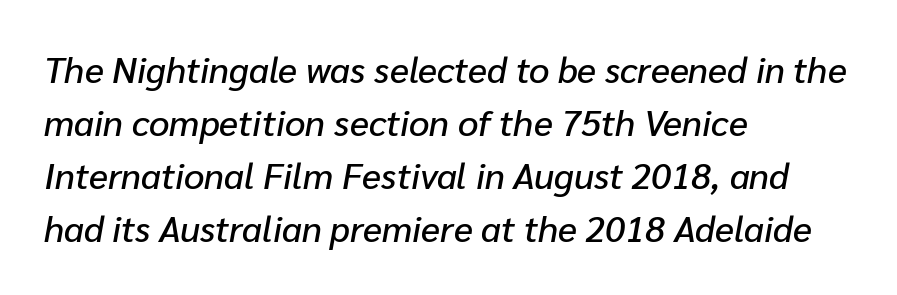
In terms of posture, this sample is oblique. These lines are set flush left with a ragged right edge. Line spacing here is normal. Lines of text with bare space underneath.
